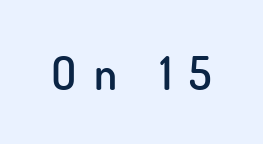
The specimen omits any rule beneath the text block's lines. Inter-character spacing is expanded well beyond the font's built-in metrics. The letters are semibold — heavier than regular but short of a full bold. The font's upright variant was chosen for this text. Note the varied advance widths — an 'i' is clearly narrower than an 'm'.
